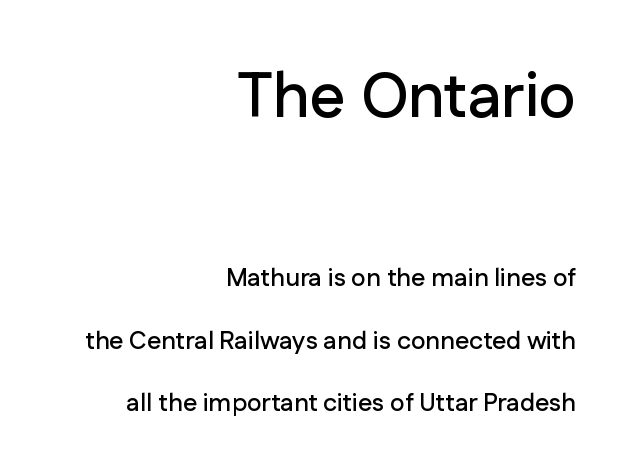
Reading down the column, the eye jumps a long way to each next line. Inter-character spacing is left at the font's built-in metrics. This is roman type, the default non-slanted kind. Compared with a flush-left layout, this one pins lines to the opposite, right side. The first block has been scaled up relative to the second.
